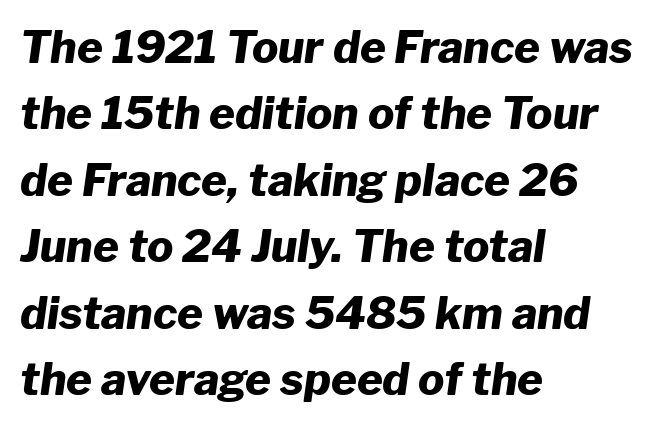
{"italic": "yes", "lean": "right", "slant_degrees": 8, "bold": "yes", "weight": "heavy", "width": "normal", "stroke_contrast": "low", "x_height": "medium", "monospaced": "no", "underline": "no", "align": "left", "line_spacing": "normal", "line_spacing_ratio": 1.51, "letter_spacing": "normal", "letter_spacing_em": 0.0, "glyph_px": 44}
